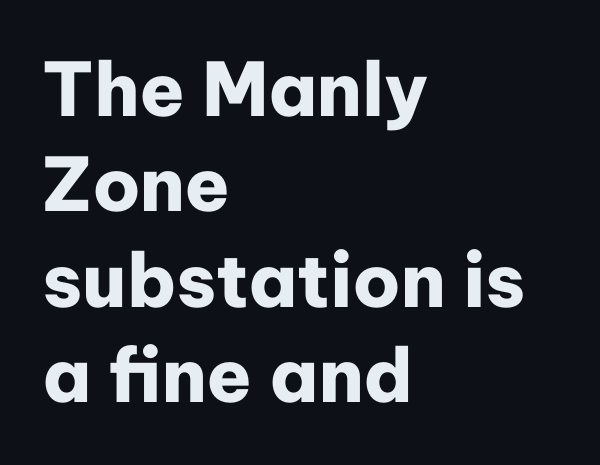
{"serif": "no", "italic": "no", "bold": "yes", "weight": "heavy", "width": "normal", "stroke_contrast": "low", "x_height": "medium", "monospaced": "no", "underline": "no", "align": "left", "line_spacing": "normal", "line_spacing_ratio": 1.29, "letter_spacing": "normal", "letter_spacing_em": 0.0, "glyph_px": 74}
